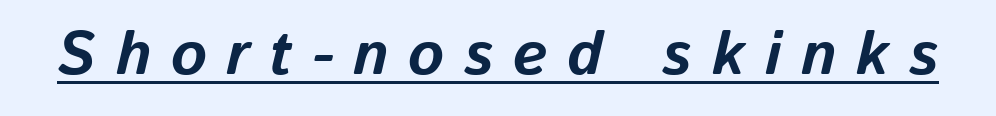
The image shows 61 px bold type, italic (leaning right); set unusually wide letter spacing (+0.32 em), underlined; low stroke contrast and a medium x-height.
